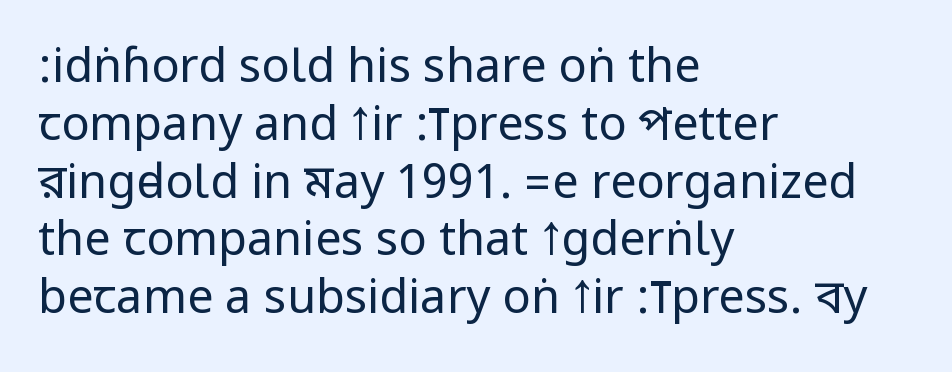
Q: Is the text bold? A: No.
Q: Is the text italic (slanted)? A: No, it is upright.
Q: Is the typeface a serif or a sans-serif typeface? A: Sans-serif.
Q: Is the text underlined? A: No.
Q: How is the paragraph aligned? A: Left-aligned.
Q: Is the spacing between letters normal or unusually wide? A: Normal.
Q: Width (condensed, normal, or wide)? A: Condensed.
Q: Stroke contrast? A: Low.
